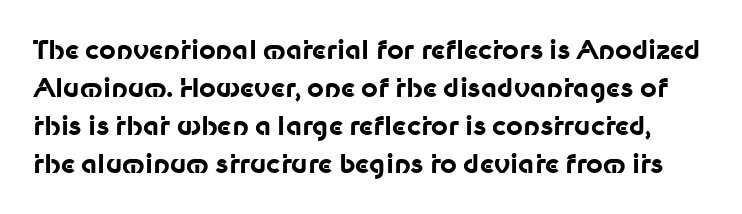
Q: Is the text bold? A: Yes.
Q: Is the text italic (slanted)? A: No, it is upright.
Q: Is the text underlined? A: No.
Q: Is the spacing between letters normal or unusually wide? A: Normal.
Q: Is the spacing between lines tight, normal or loose? A: Normal.
